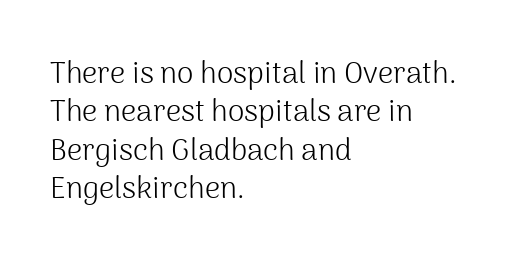
Each new line begins a customary step beneath the previous one. Words appear dense and cohesive because spacing is normal. Words float on clear page, feet unadorned. Spacing verdict: proportional, widths tailored to each character.
